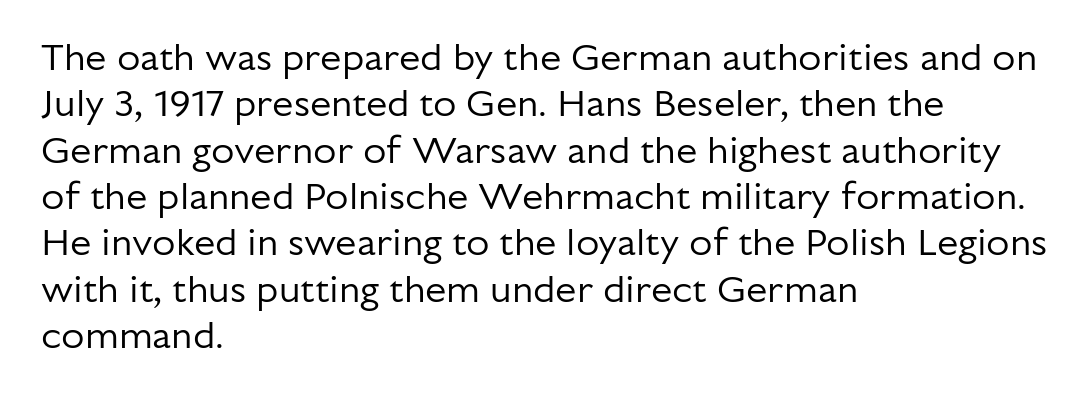
The image shows 38 px regular-weight sans-serif type, upright; set left-aligned, line spacing 1.22x, normal letter spacing, not underlined; low stroke contrast and a medium x-height.
